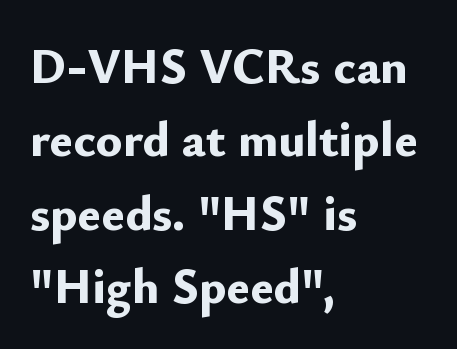
A clean baseline with only descenders dipping below it. Where is the straight margin? On the left. The typography opts for an upright posture over an oblique one. Set as a true bold cut, around the 700 mark.
